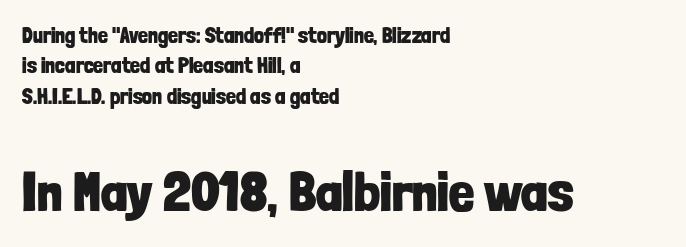
In terms of posture, this sample is upright. The letters in the lower block stand taller than those in the block above. Is this a fixed-width face? No — the glyphs have proportional, varying widths. A typesetter would call this zero additional tracking. The text was rendered using a sans face with plain stroke endings. The strip under each line holds only bare page.
